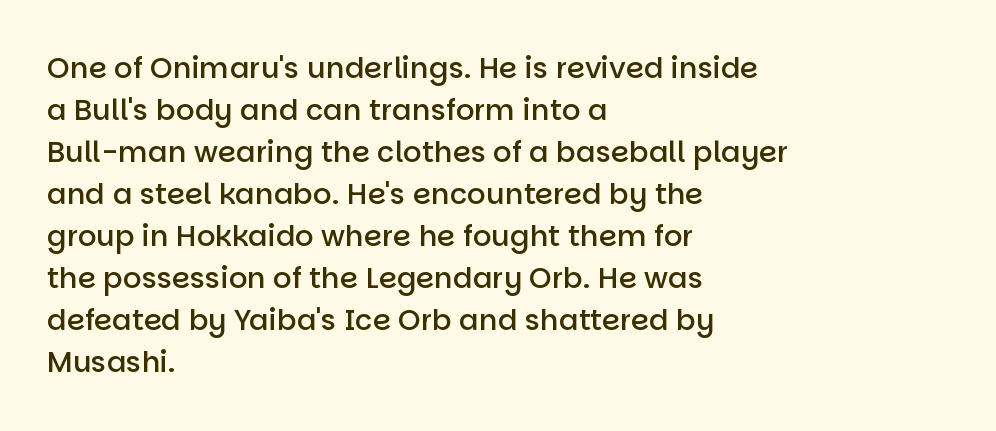
Q: Is the text bold? A: Semi-bold.
Q: Is the text italic (slanted)? A: No, it is upright.
Q: Is the typeface a serif or a sans-serif typeface? A: Sans-serif.
Q: Is the text underlined? A: No.
Q: How is the paragraph aligned? A: Left-aligned.
Q: Is the spacing between letters normal or unusually wide? A: Normal.
Q: Is the spacing between lines tight, normal or loose? A: Normal.
Q: Width (condensed, normal, or wide)? A: Normal.
Q: Stroke contrast? A: Low.
Q: x-height? A: Large.
Q: Monospaced? A: No.
